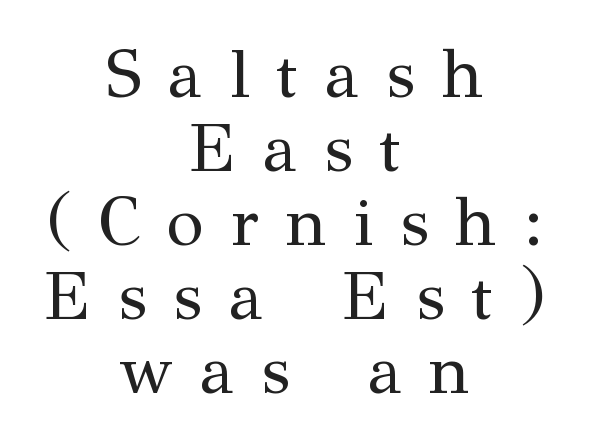
{"serif": "yes", "italic": "no", "bold": "no", "weight": "regular", "width": "normal", "stroke_contrast": "medium", "x_height": "medium", "monospaced": "no", "underline": "no", "align": "center", "line_spacing": "tight", "line_spacing_ratio": 1.09, "letter_spacing": "wide", "letter_spacing_em": 0.4, "glyph_px": 68}
